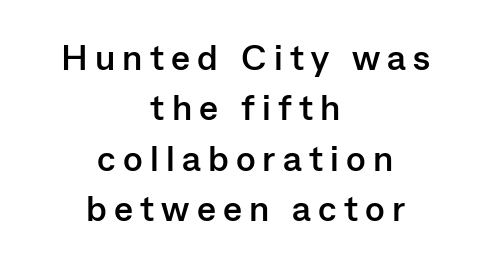
The image shows 36 px semibold sans-serif type, upright; set centered, normal line spacing (1.4x), unusually wide letter spacing (+0.2 em), not underlined; low stroke contrast and a medium x-height.
